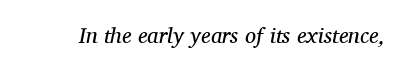
Q: Is the text bold? A: No.
Q: Is the text italic (slanted)? A: Yes, it leans right by about 11 degrees.
Q: Is the text underlined? A: No.
Q: Is the spacing between letters normal or unusually wide? A: Normal.
